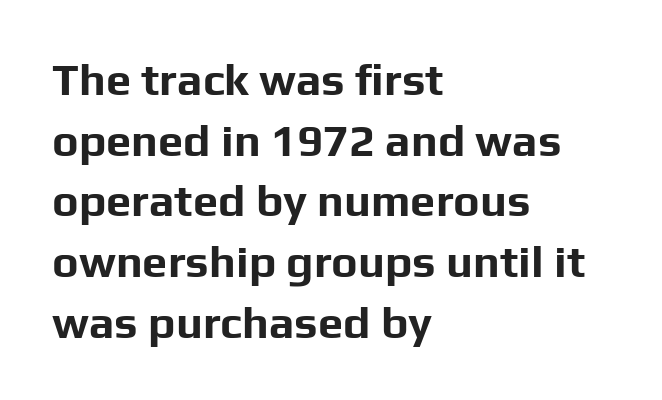
The image shows 45 px bold sans-serif type, upright; set left-aligned, normal line spacing (1.35x), normal letter spacing, not underlined; low stroke contrast and a medium x-height.
